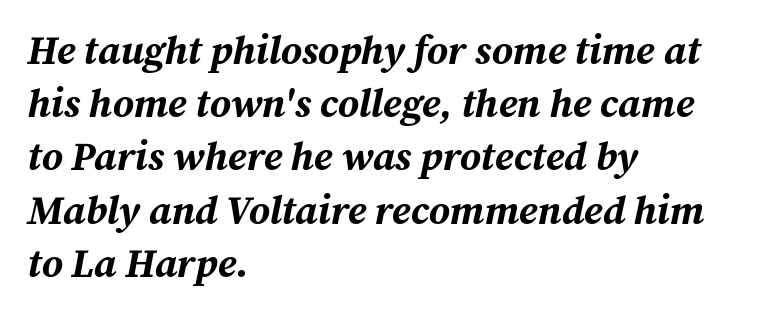
The image shows 40 px bold type, italic (leaning right); set left-aligned, normal line spacing (1.33x), normal letter spacing, not underlined; medium stroke contrast and a medium x-height.
